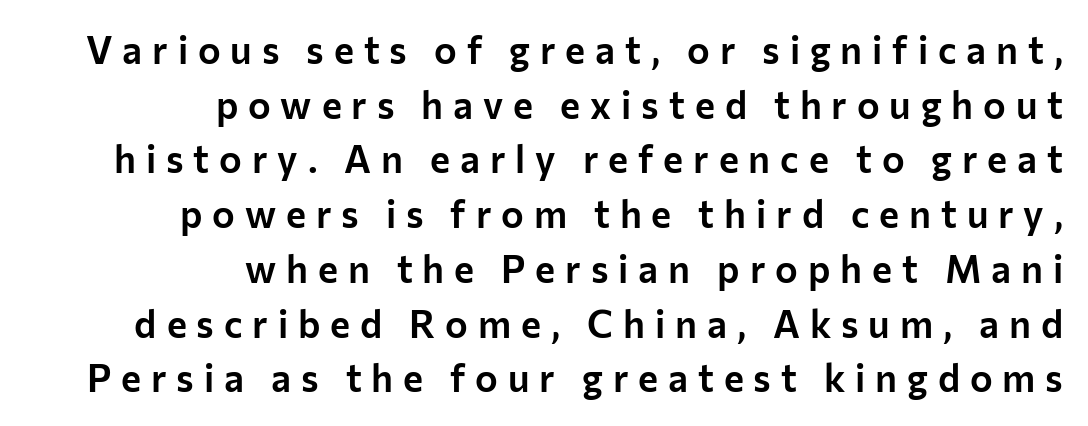
Q: Is the text italic (slanted)? A: No, it is upright.
Q: Is the typeface a serif or a sans-serif typeface? A: Sans-serif.
Q: Is the text underlined? A: No.
Q: How is the paragraph aligned? A: Right-aligned.
Q: Is the spacing between letters normal or unusually wide? A: Unusually wide.
Q: Is the spacing between lines tight, normal or loose? A: Normal.
Q: Width (condensed, normal, or wide)? A: Normal.
Q: Stroke contrast? A: Low.
Q: x-height? A: Medium.
Q: Monospaced? A: No.
